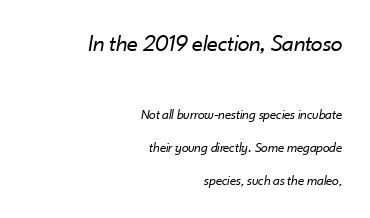
The image shows 24 px text type, italic (leaning right); set right-aligned, loose line spacing (2.39x), normal letter spacing, not underlined; the first (top) block is 1.71x larger.
